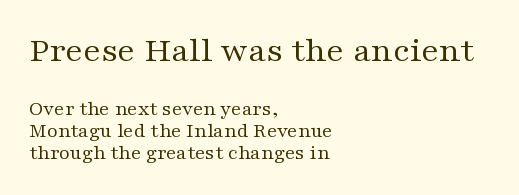
Q: Is the text bold? A: No.
Q: Is the text italic (slanted)? A: No, it is upright.
Q: Is the typeface a serif or a sans-serif typeface? A: Serif.
Q: Is the text underlined? A: No.
Q: How is the paragraph aligned? A: Left-aligned.
Q: Is the spacing between letters normal or unusually wide? A: Normal.
Q: Is the spacing between lines tight, normal or loose? A: Tight.
Q: Which block of text is set in a larger size, the first (top) or the second (bottom)? A: The first (top) one.
Q: Width (condensed, normal, or wide)? A: Wide.
Q: Stroke contrast? A: Medium.
Q: x-height? A: Medium.
Q: Monospaced? A: No.
